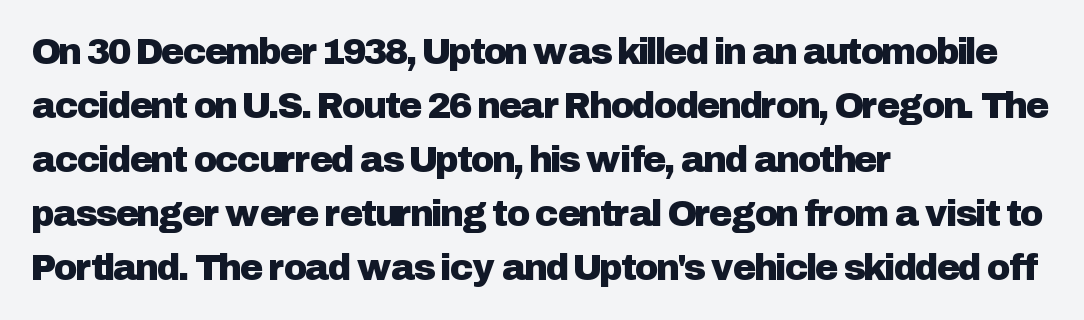
Spacing verdict: proportional, widths tailored to each character. Letterform terminals end flat and unadorned throughout the passage. Is there much room between lines? A standard amount, neither cramped nor airy. The text block is weighted toward the left margin, trailing off unevenly rightward. The specimen omits any rule beneath the text block's lines.
